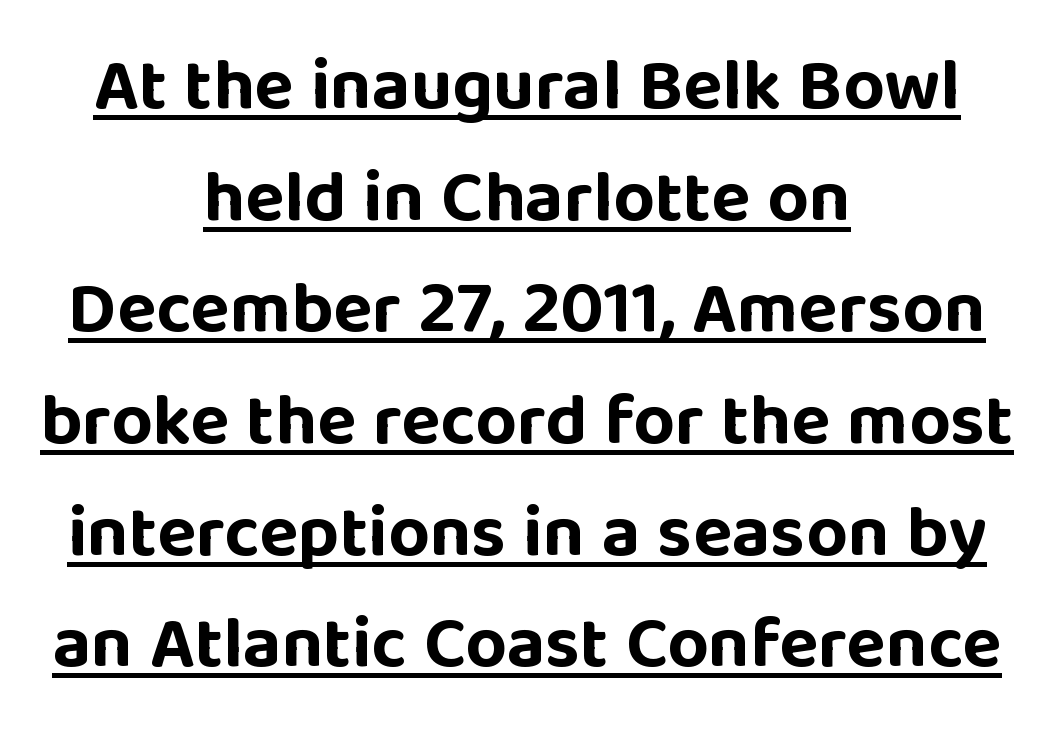
Q: Is the text bold? A: Yes.
Q: Is the text italic (slanted)? A: No, it is upright.
Q: Is the typeface a serif or a sans-serif typeface? A: Sans-serif.
Q: Is the text underlined? A: Yes.
Q: How is the paragraph aligned? A: Centered.
Q: Is the spacing between letters normal or unusually wide? A: Normal.
Q: Is the spacing between lines tight, normal or loose? A: Normal.
Q: Width (condensed, normal, or wide)? A: Normal.
Q: Stroke contrast? A: Low.
Q: x-height? A: Large.
Q: Monospaced? A: No.
